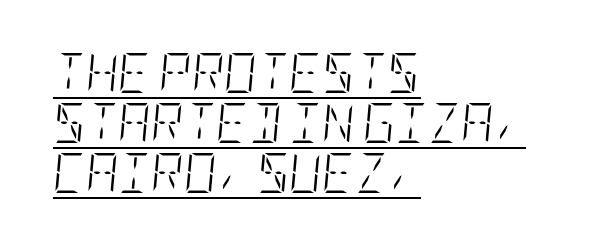
The image shows 40 px light, condensed type, italic (leaning right); set left-aligned, normal line spacing (1.25x), normal letter spacing, underlined; low stroke contrast and a large x-height.
